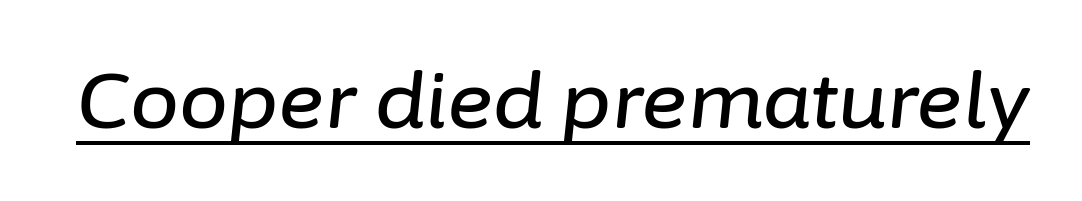
{"italic": "yes", "lean": "right", "slant_degrees": 6, "width": "normal", "stroke_contrast": "low", "x_height": "medium", "monospaced": "no", "underline": "yes", "letter_spacing": "normal", "letter_spacing_em": 0.0, "glyph_px": 78}
